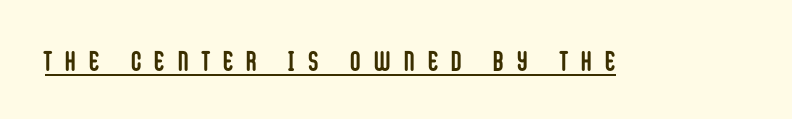
Q: Is the text bold? A: Yes.
Q: Is the text italic (slanted)? A: No, it is upright.
Q: Is the typeface a serif or a sans-serif typeface? A: Sans-serif.
Q: Is the text underlined? A: Yes.
Q: Is the spacing between letters normal or unusually wide? A: Unusually wide.
Q: Width (condensed, normal, or wide)? A: Condensed.
Q: Stroke contrast? A: Low.
Q: x-height? A: Large.
Q: Monospaced? A: No.
